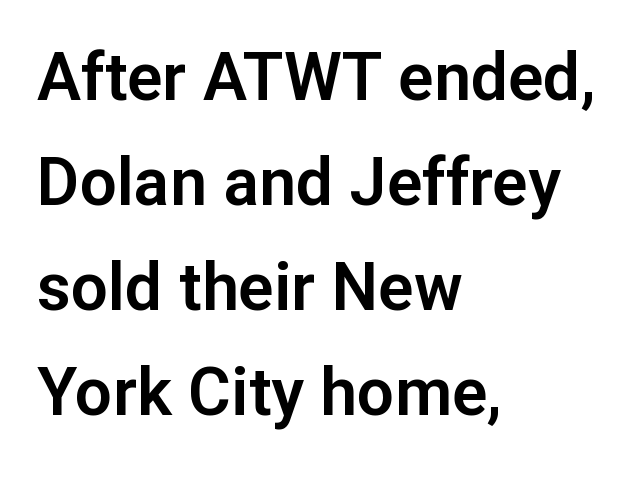
Q: Is the text italic (slanted)? A: No, it is upright.
Q: Is the typeface a serif or a sans-serif typeface? A: Sans-serif.
Q: Is the text underlined? A: No.
Q: How is the paragraph aligned? A: Left-aligned.
Q: Is the spacing between letters normal or unusually wide? A: Normal.
Q: Is the spacing between lines tight, normal or loose? A: Normal.
Q: Width (condensed, normal, or wide)? A: Normal.
Q: Stroke contrast? A: Low.
Q: x-height? A: Medium.
Q: Monospaced? A: No.
